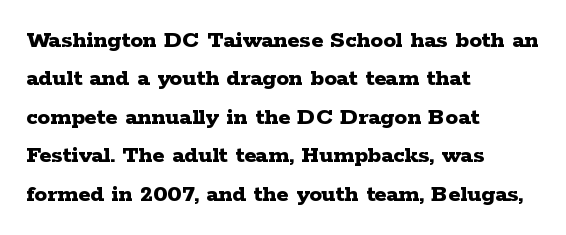
Q: Is the text bold? A: Yes.
Q: Is the text italic (slanted)? A: No, it is upright.
Q: Is the text underlined? A: No.
Q: How is the paragraph aligned? A: Left-aligned.
Q: Is the spacing between letters normal or unusually wide? A: Normal.
Q: Is the spacing between lines tight, normal or loose? A: Normal.
